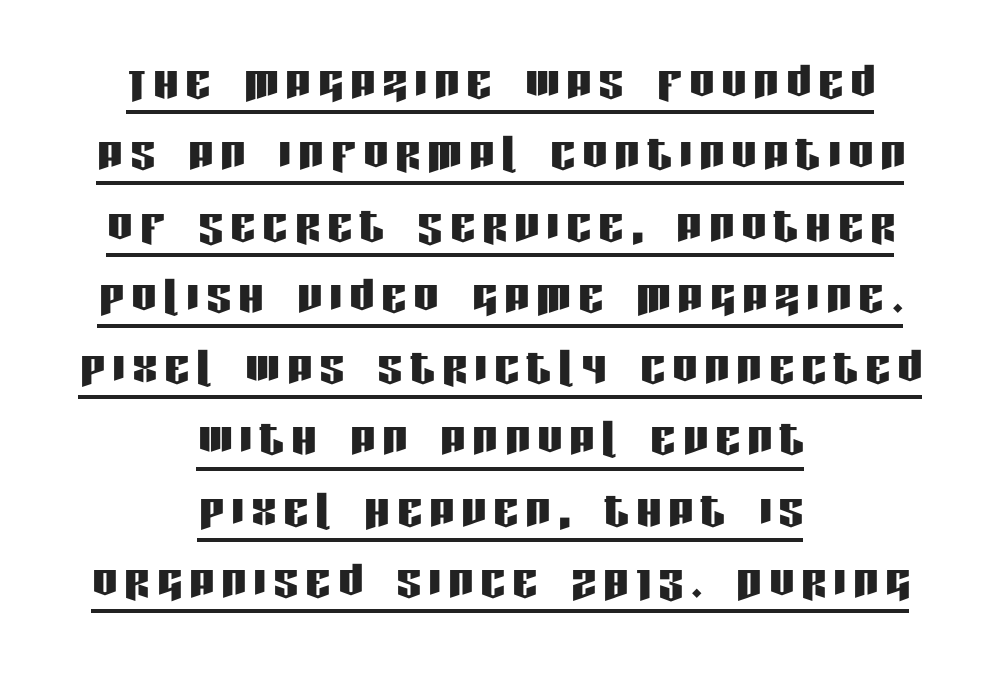
Q: Is the text italic (slanted)? A: No, it is upright.
Q: Is the typeface a serif or a sans-serif typeface? A: Sans-serif.
Q: Is the text underlined? A: Yes.
Q: How is the paragraph aligned? A: Centered.
Q: Is the spacing between lines tight, normal or loose? A: Tight.
Q: Width (condensed, normal, or wide)? A: Condensed.
Q: Stroke contrast? A: Low.
Q: x-height? A: Large.
Q: Monospaced? A: No.
